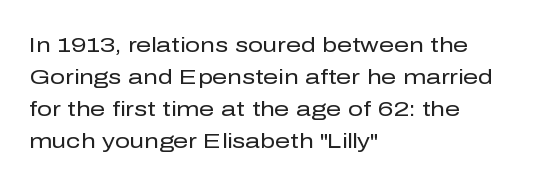
Q: Is the text bold? A: No.
Q: Is the text italic (slanted)? A: No, it is upright.
Q: Is the text underlined? A: No.
Q: How is the paragraph aligned? A: Left-aligned.
Q: Is the spacing between letters normal or unusually wide? A: Normal.
Q: Is the spacing between lines tight, normal or loose? A: Normal.
